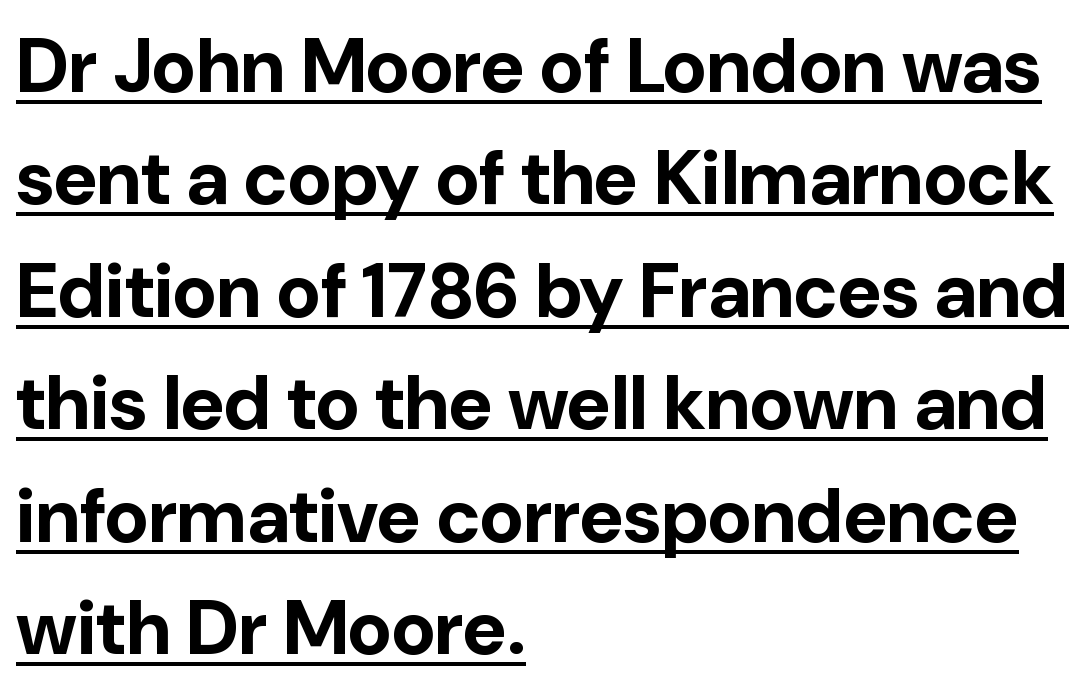
Q: Is the text bold? A: Yes.
Q: Is the text italic (slanted)? A: No, it is upright.
Q: Is the typeface a serif or a sans-serif typeface? A: Sans-serif.
Q: Is the text underlined? A: Yes.
Q: How is the paragraph aligned? A: Left-aligned.
Q: Is the spacing between letters normal or unusually wide? A: Normal.
Q: Is the spacing between lines tight, normal or loose? A: Normal.
Q: Width (condensed, normal, or wide)? A: Normal.
Q: Stroke contrast? A: Low.
Q: x-height? A: Medium.
Q: Monospaced? A: No.
